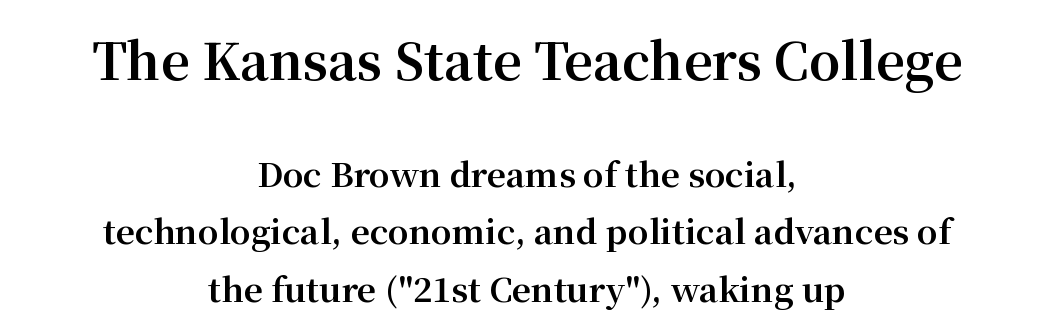
The image shows 50 px bold serif type, upright; set centered, line spacing 1.74x, normal letter spacing, not underlined; the first (top) block is 1.52x larger; medium stroke contrast and a medium x-height.
